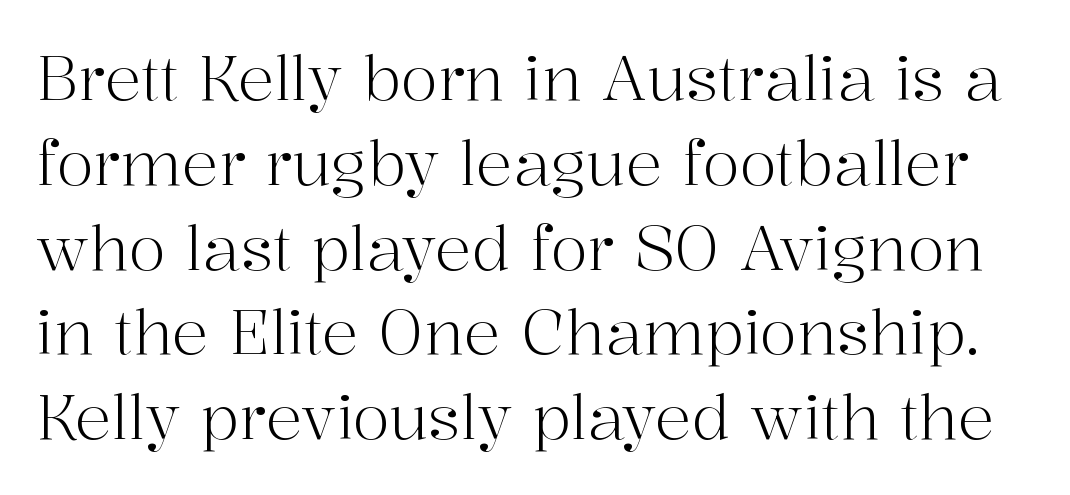
The image shows 61 px light serif type, upright; set normal line spacing (1.39x), normal letter spacing, not underlined; high stroke contrast and a medium x-height.
